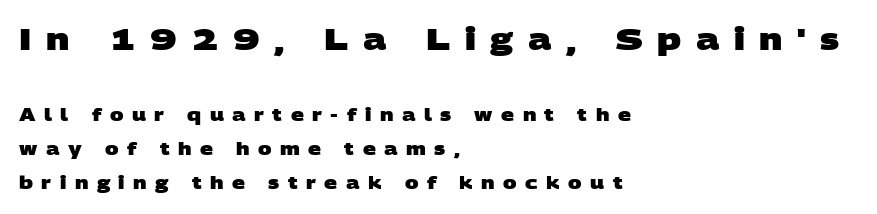
The image shows 31 px heavy, wide sans-serif type; set left-aligned, loose line spacing (1.9x), unusually wide letter spacing (+0.47 em), not underlined; the first (top) block is 1.72x larger; low stroke contrast and a large x-height.
